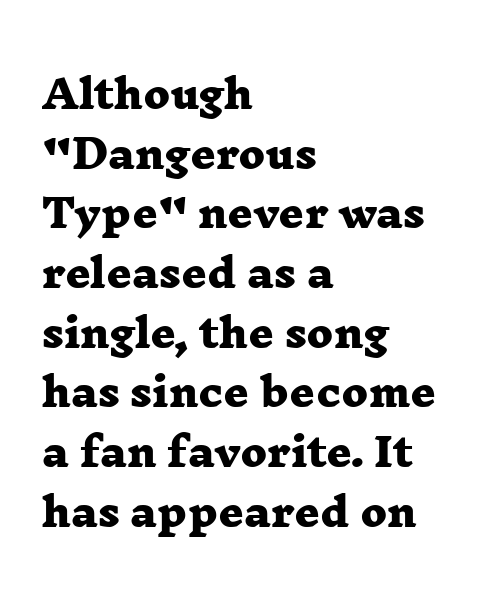
Yep, those are serifs on the letters. Regarding leading, the lines here are spaced in the standard way. I'd describe the lettering as bold — thick and assertive. Quick note: underline off.
